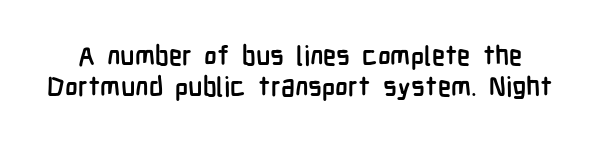
Its strokes are broad and dark, the hallmark of bold type. Every character sits straight up, as roman type does. This sample uses plain, unmodified letter spacing. Check the space under the baseline: it is left empty.
